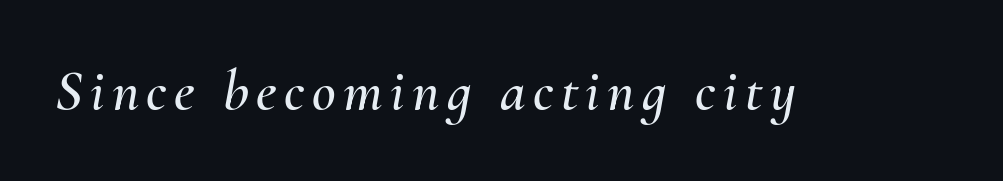
Decoration check: the copy has no underline. Looks like regular typesetting: each glyph gets only the width it needs. In terms of posture, this sample is oblique.
